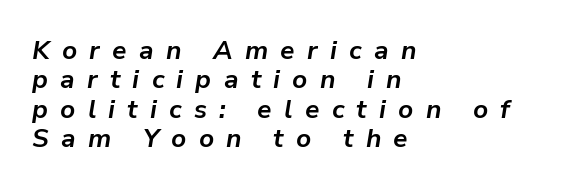
Q: Is the text bold? A: Yes.
Q: Is the text italic (slanted)? A: Yes, it leans right by about 9 degrees.
Q: Is the text underlined? A: No.
Q: How is the paragraph aligned? A: Left-aligned.
Q: Is the spacing between letters normal or unusually wide? A: Unusually wide.
Q: Is the spacing between lines tight, normal or loose? A: Tight.
